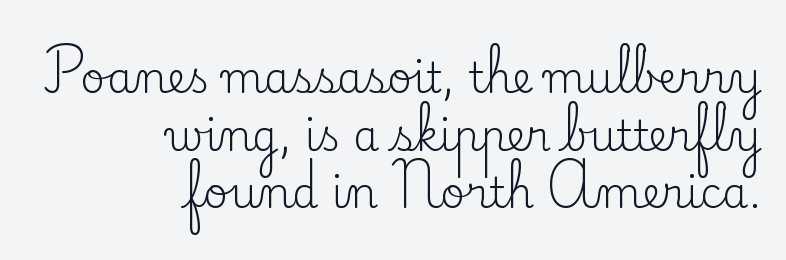
The image shows 42 px regular-weight type, upright; set right-aligned, normal line spacing (1.37x), normal letter spacing, not underlined; low stroke contrast and a small x-height.
